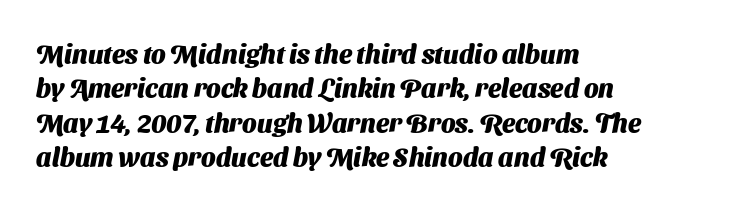
The rendering anchors every line to the left-hand side. The gap between lines stays unmarked. The characters look thick and weighty, a clear bold. Normally led — the rows are evenly, conventionally spaced. Letter spacing: default.
